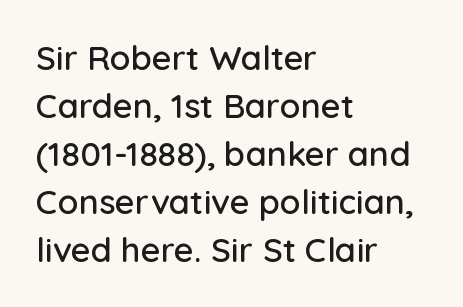
Q: Is the text italic (slanted)? A: No, it is upright.
Q: Is the typeface a serif or a sans-serif typeface? A: Sans-serif.
Q: Is the text underlined? A: No.
Q: How is the paragraph aligned? A: Left-aligned.
Q: Is the spacing between letters normal or unusually wide? A: Normal.
Q: Is the spacing between lines tight, normal or loose? A: Normal.
Q: Width (condensed, normal, or wide)? A: Normal.
Q: Stroke contrast? A: Low.
Q: x-height? A: Medium.
Q: Monospaced? A: No.
